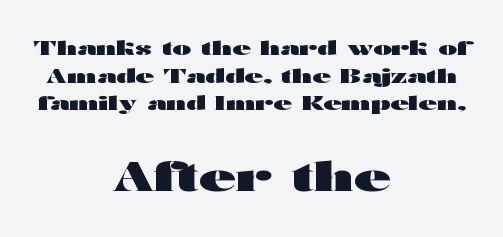
The image shows 40 px heavy, wide type, upright; set centered, normal line spacing (1.38x), normal letter spacing, not underlined; the second (bottom) block is 2.0x larger; high stroke contrast and a medium x-height.
